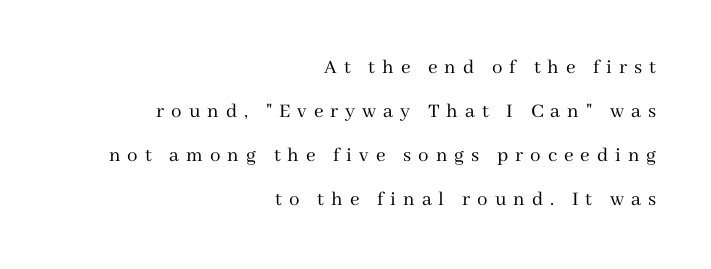
Vertically, the passage feels expansive, rows floating well apart. The weight would be labelled regular, book, light, or lighter still. Caption: expanded tracking, letters set apart. Rendered with straight, roman letterforms. Compared with a flush-left layout, this one pins lines to the opposite, right side. Words float on clear page, feet unadorned.
